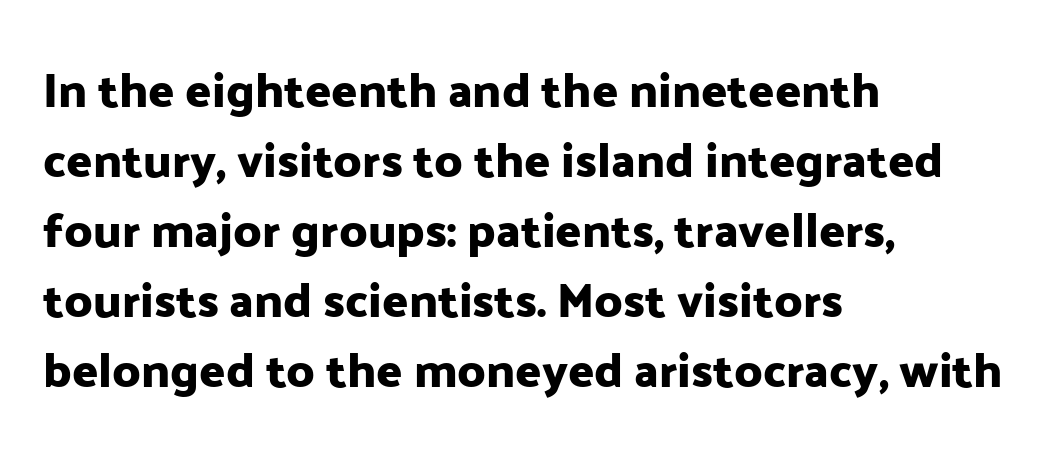
{"serif": "no", "italic": "no", "width": "normal", "stroke_contrast": "low", "x_height": "medium", "monospaced": "no", "underline": "no", "align": "left", "line_spacing": "normal", "line_spacing_ratio": 1.46, "letter_spacing": "normal", "letter_spacing_em": 0.0, "glyph_px": 48}
